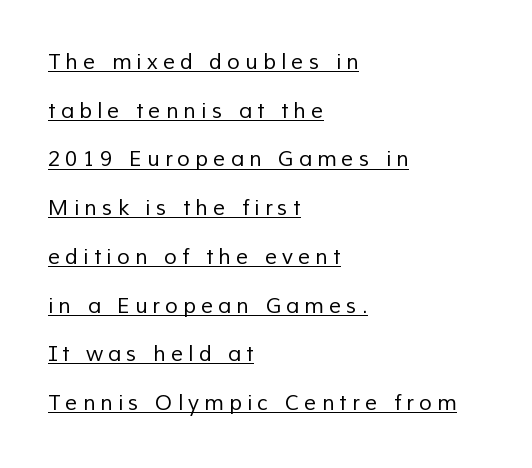
{"bold": "no", "underline": "yes", "align": "left", "line_spacing": "loose", "line_spacing_ratio": 2.32, "letter_spacing": "wide", "letter_spacing_em": 0.25, "glyph_px": 21}
